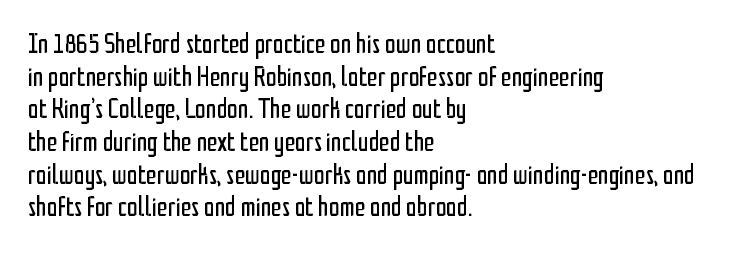
The image shows 27 px text type, upright; set left-aligned, line spacing 1.21x, normal letter spacing, not underlined.
